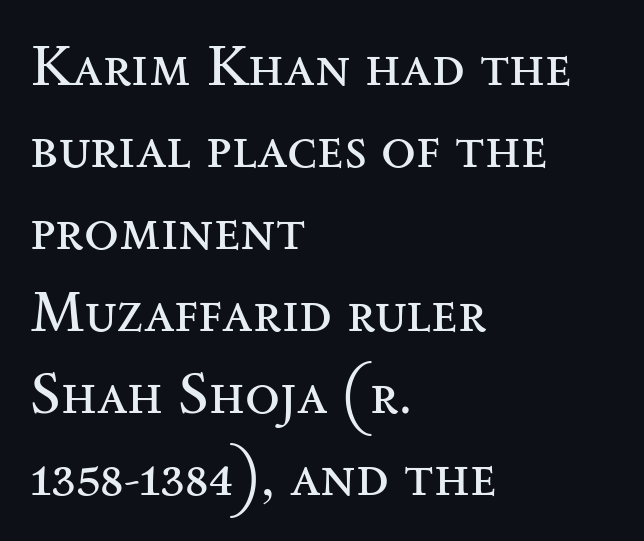
Anything drawn beneath the words? Only blank space. Each letter's strokes conclude with small projecting serifs. The typesetting does not lean heavy: it is not bold. The setting favours the left margin, as ordinary paragraphs usually do. The space between consecutive lines is moderate.
